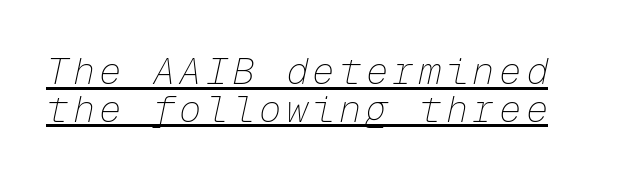
{"italic": "yes", "lean": "right", "slant_degrees": 12, "bold": "no", "weight": "thin", "width": "normal", "stroke_contrast": "low", "x_height": "medium", "monospaced": "yes", "underline": "yes", "line_spacing": "tight", "line_spacing_ratio": 1.02, "glyph_px": 37}
